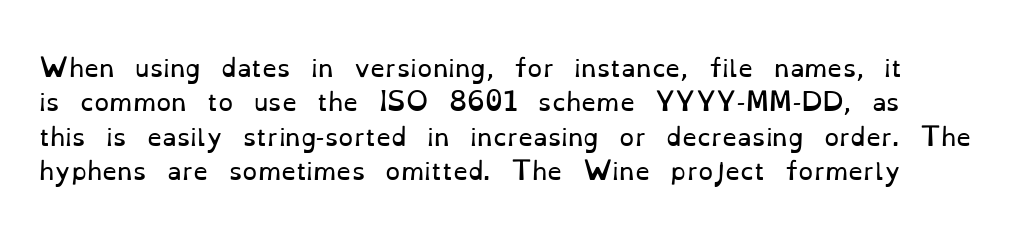
{"italic": "no", "bold": "no", "underline": "no", "line_spacing": "normal", "line_spacing_ratio": 1.43, "letter_spacing": "normal", "letter_spacing_em": 0.0, "glyph_px": 24}
